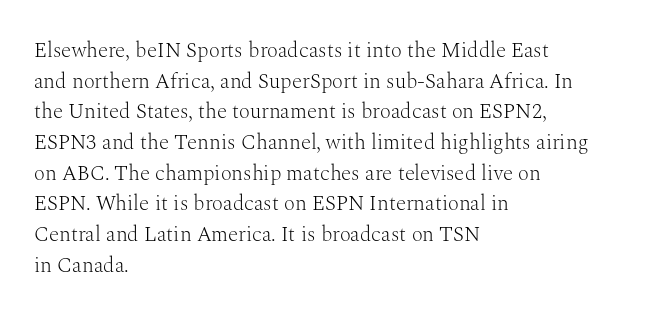
{"italic": "no", "bold": "no", "underline": "no", "align": "left", "line_spacing": "normal", "line_spacing_ratio": 1.46, "letter_spacing": "normal", "letter_spacing_em": 0.0, "glyph_px": 21}
